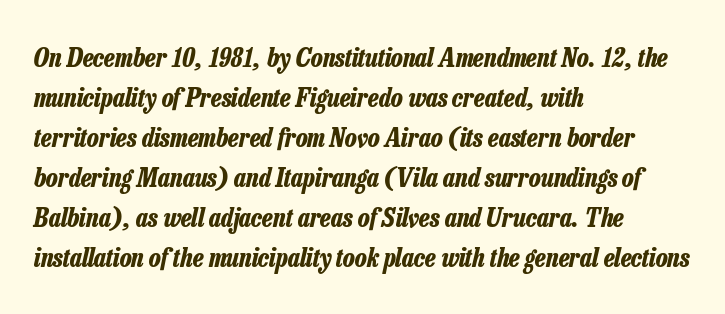
{"italic": "yes", "lean": "right", "slant_degrees": 13, "bold": "yes", "underline": "no", "align": "left", "line_spacing": "normal", "line_spacing_ratio": 1.54, "letter_spacing": "normal", "letter_spacing_em": 0.0, "glyph_px": 26}
